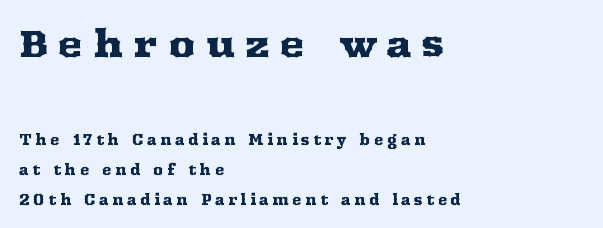
The image shows 38 px wide serif type, upright; set left-aligned, loose line spacing (2.14x), unusually wide letter spacing (+0.25 em), not underlined; the first (top) block is 2.71x larger; medium stroke contrast and a medium x-height.
